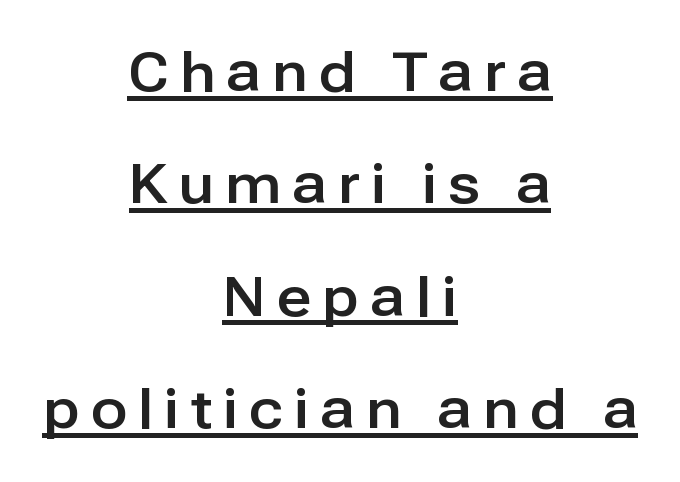
{"serif": "no", "italic": "no", "width": "normal", "stroke_contrast": "low", "x_height": "medium", "monospaced": "no", "underline": "yes", "align": "center", "line_spacing": "loose", "line_spacing_ratio": 2.08, "letter_spacing": "wide", "letter_spacing_em": 0.21, "glyph_px": 54}
